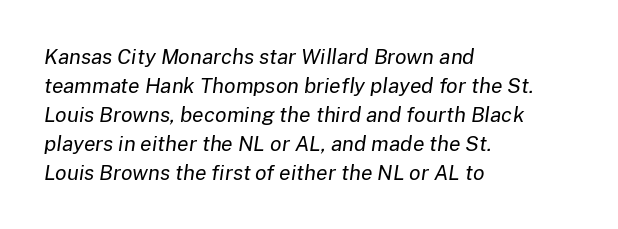
Q: Is the text bold? A: No.
Q: Is the text italic (slanted)? A: Yes, it leans right by about 8 degrees.
Q: Is the text underlined? A: No.
Q: How is the paragraph aligned? A: Left-aligned.
Q: Is the spacing between letters normal or unusually wide? A: Normal.
Q: Is the spacing between lines tight, normal or loose? A: Normal.
